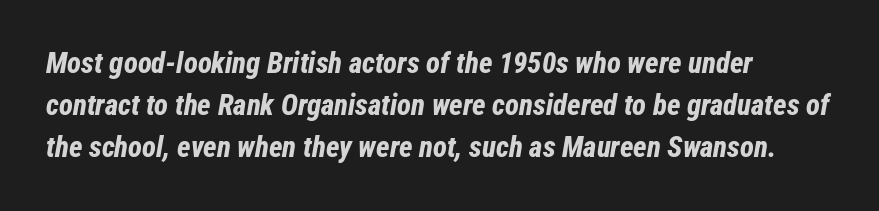
{"italic": "yes", "lean": "right", "slant_degrees": 12, "bold": "yes", "weight": "bold", "width": "condensed", "stroke_contrast": "low", "x_height": "medium", "monospaced": "no", "underline": "no", "align": "left", "line_spacing": "normal", "line_spacing_ratio": 1.44, "letter_spacing": "normal", "letter_spacing_em": 0.0, "glyph_px": 29}
